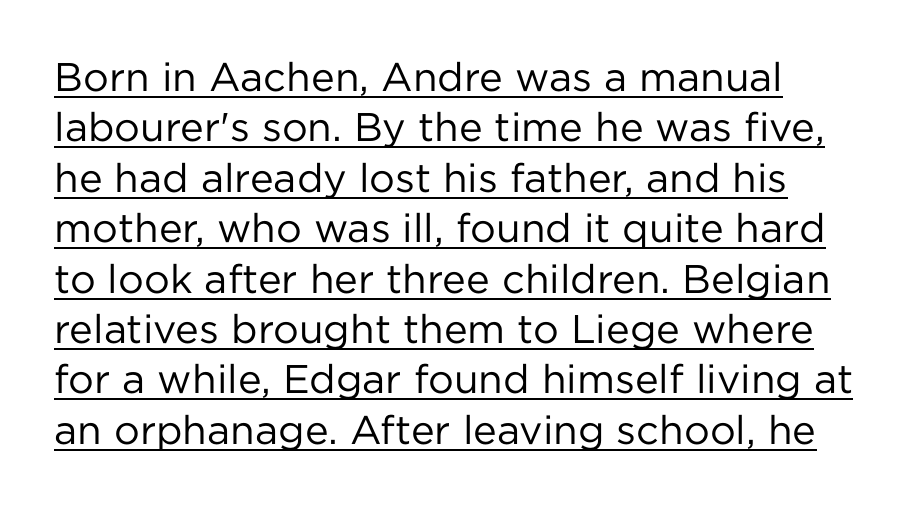
Is this a fixed-width face? No — the glyphs have proportional, varying widths. The passage shown has conventional tracking throughout. Style check: upright. The block of text has a typical density, with ordinary space between rows. Emphasis is given by a line drawn under the lettering.
